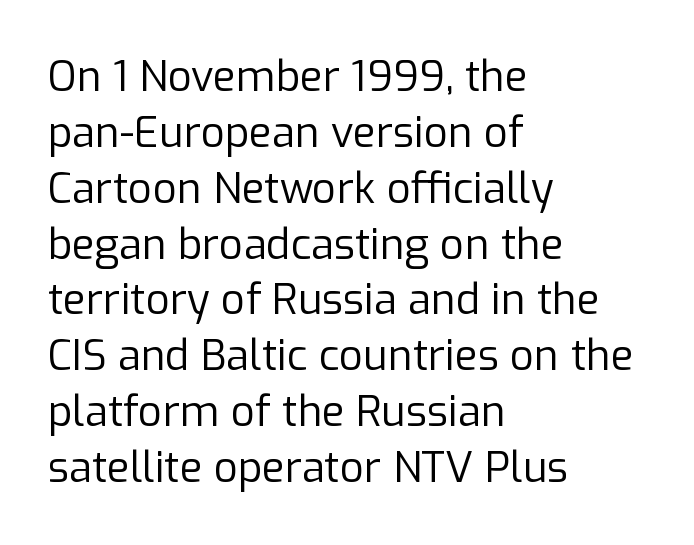
{"serif": "no", "italic": "no", "bold": "no", "weight": "regular", "width": "normal", "stroke_contrast": "low", "x_height": "medium", "monospaced": "no", "underline": "no", "align": "left", "line_spacing": "normal", "line_spacing_ratio": 1.33, "letter_spacing": "normal", "letter_spacing_em": 0.0, "glyph_px": 42}
